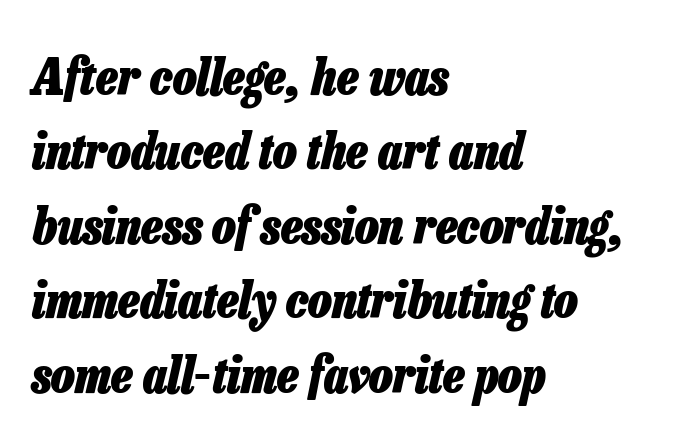
The image shows 50 px heavy, condensed type, italic (leaning right); set left-aligned, normal line spacing (1.49x), normal letter spacing, not underlined; low stroke contrast and a medium x-height.
